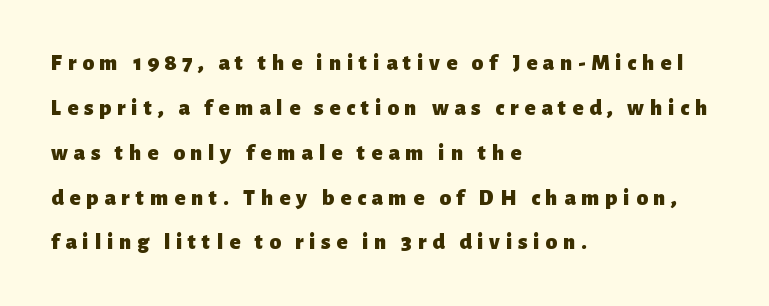
The image shows 23 px bold type, upright; set left-aligned, loose line spacing (1.95x), unusually wide letter spacing (+0.25 em), not underlined.
